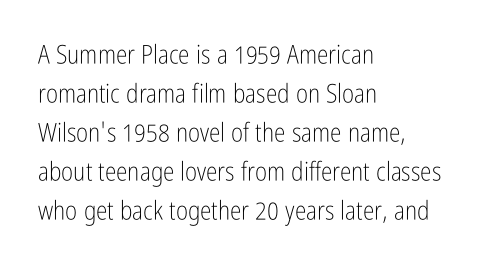
{"italic": "no", "bold": "no", "underline": "no", "align": "left", "line_spacing": "normal", "line_spacing_ratio": 1.5, "letter_spacing": "normal", "letter_spacing_em": 0.0, "glyph_px": 26}
